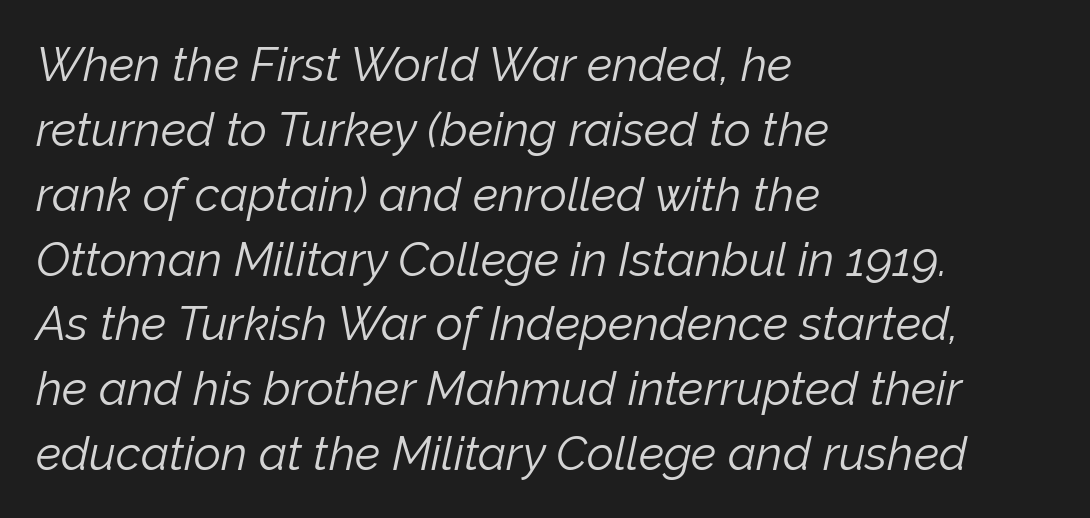
Horizontal alignment here is leftward, the default for most running prose. Lines of text with bare space underneath. Emphasis-style slanted type is in use. Varying glyph widths throughout — classic text-font behaviour.
